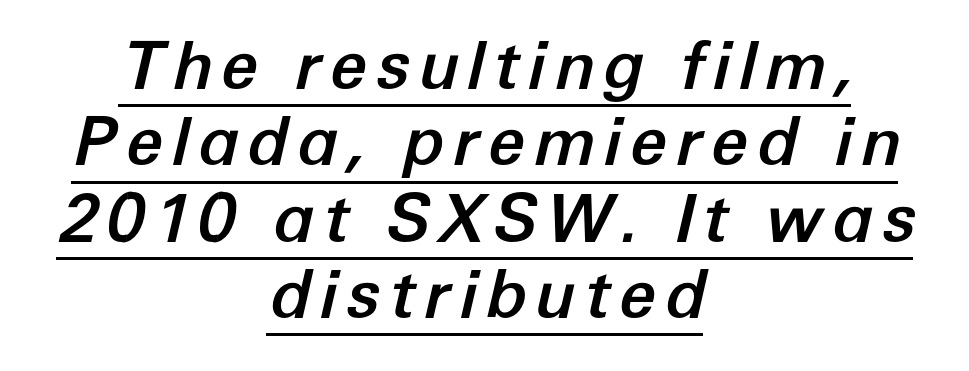
Q: Is the text italic (slanted)? A: Yes, it leans right by about 12 degrees.
Q: Is the text underlined? A: Yes.
Q: How is the paragraph aligned? A: Centered.
Q: Is the spacing between lines tight, normal or loose? A: Tight.
Q: Width (condensed, normal, or wide)? A: Normal.
Q: Stroke contrast? A: Low.
Q: x-height? A: Medium.
Q: Monospaced? A: No.
